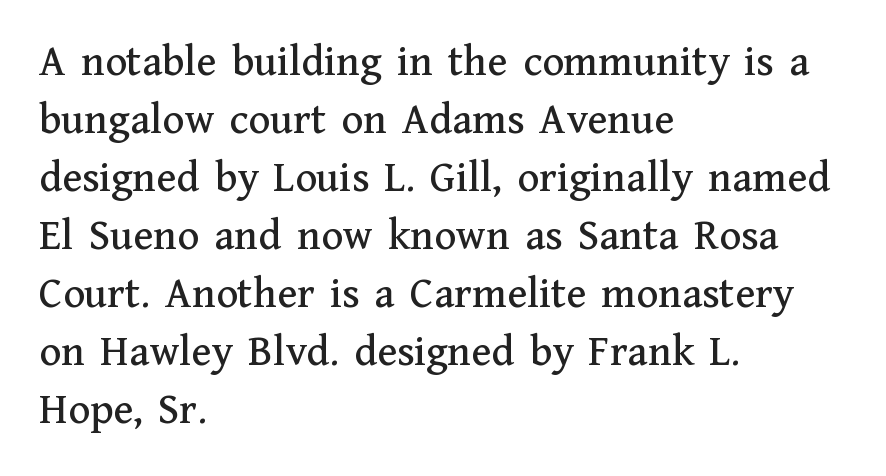
Q: Is the text italic (slanted)? A: No, it is upright.
Q: Is the typeface a serif or a sans-serif typeface? A: Serif.
Q: Is the text underlined? A: No.
Q: How is the paragraph aligned? A: Left-aligned.
Q: Is the spacing between letters normal or unusually wide? A: Normal.
Q: Is the spacing between lines tight, normal or loose? A: Normal.
Q: Width (condensed, normal, or wide)? A: Normal.
Q: Stroke contrast? A: Medium.
Q: x-height? A: Medium.
Q: Monospaced? A: No.
